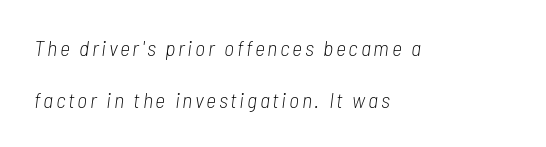
Q: Is the text bold? A: No.
Q: Is the text italic (slanted)? A: Yes, it leans right by about 7 degrees.
Q: Is the text underlined? A: No.
Q: How is the paragraph aligned? A: Left-aligned.
Q: Is the spacing between lines tight, normal or loose? A: Loose.
